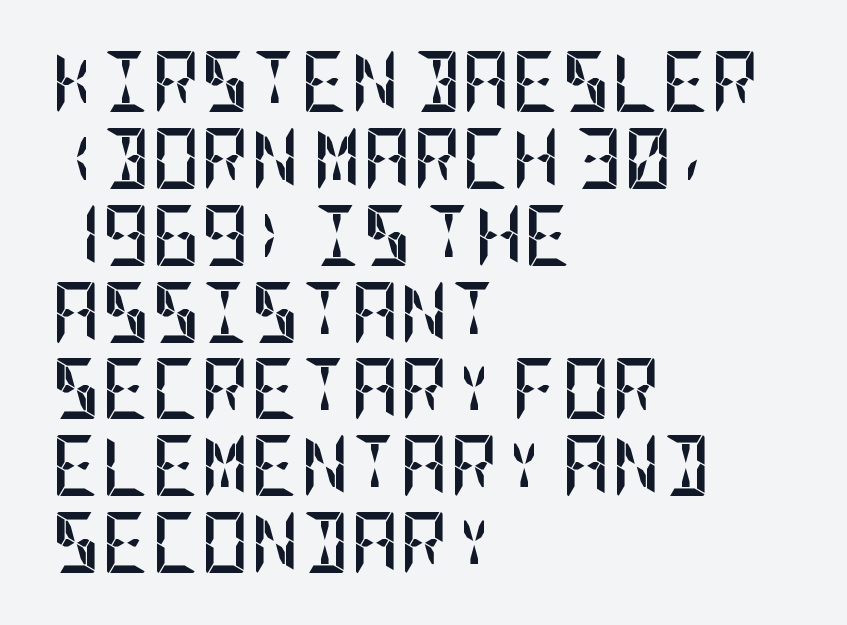
The image shows 61 px semibold, condensed sans-serif type, upright; set left-aligned, normal line spacing (1.26x), normal letter spacing, not underlined; low stroke contrast and a large x-height.
